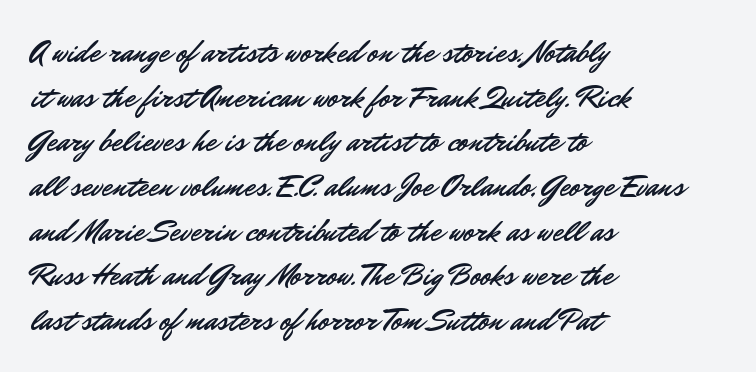
Think of a printed novel: that variable character pitch is what you see here. How would I describe the line gaps? Plain and ordinary. Nope, no serifs anywhere on these letters. This rendering uses left alignment, leaving the right contour irregular.
